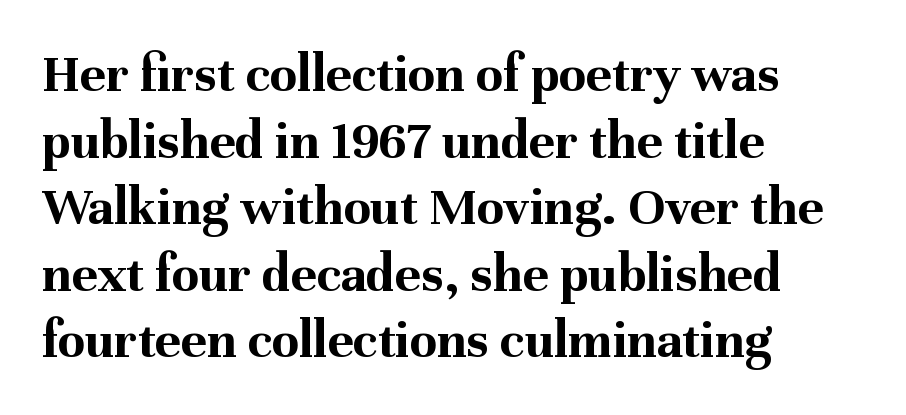
{"serif": "yes", "italic": "no", "bold": "yes", "weight": "bold", "width": "normal", "stroke_contrast": "medium", "x_height": "medium", "monospaced": "no", "underline": "no", "align": "left", "line_spacing_ratio": 1.21, "letter_spacing": "normal", "letter_spacing_em": 0.0, "glyph_px": 55}
